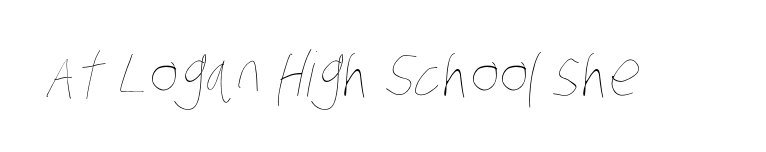
Q: Is the text bold? A: No.
Q: Is the text underlined? A: No.
Q: Is the spacing between letters normal or unusually wide? A: Normal.
Q: Width (condensed, normal, or wide)? A: Condensed.
Q: Stroke contrast? A: Low.
Q: x-height? A: Large.
Q: Monospaced? A: No.
